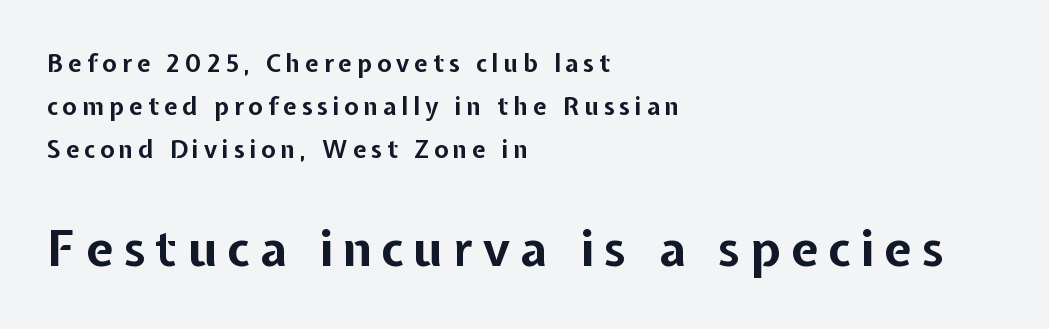
Q: Is the text bold? A: Yes.
Q: Is the text italic (slanted)? A: No, it is upright.
Q: Is the typeface a serif or a sans-serif typeface? A: Sans-serif.
Q: Is the text underlined? A: No.
Q: How is the paragraph aligned? A: Left-aligned.
Q: Is the spacing between letters normal or unusually wide? A: Unusually wide.
Q: Which block of text is set in a larger size, the first (top) or the second (bottom)? A: The second (bottom) one.
Q: Width (condensed, normal, or wide)? A: Normal.
Q: Stroke contrast? A: Low.
Q: x-height? A: Medium.
Q: Monospaced? A: No.
